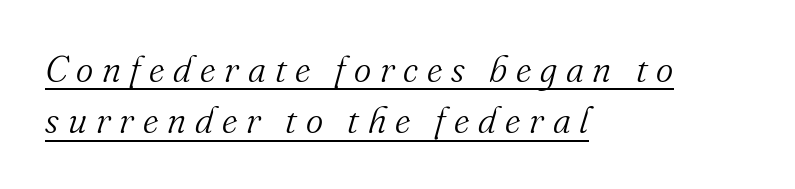
These glyphs show unthickened strokes, regular width or finer. A typesetter would call this heavily tracked-out type. The setting favours the left margin, as ordinary paragraphs usually do. Rows of type keep a routine distance in the vertical direction. Notice how a bar underscores the lettering throughout.
